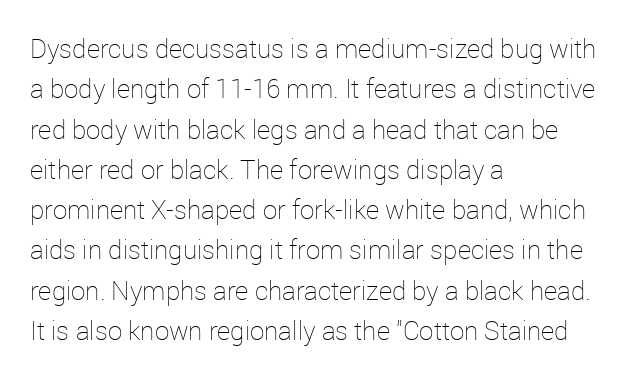
Q: Is the text bold? A: No.
Q: Is the text italic (slanted)? A: No, it is upright.
Q: Is the text underlined? A: No.
Q: How is the paragraph aligned? A: Left-aligned.
Q: Is the spacing between letters normal or unusually wide? A: Normal.
Q: Is the spacing between lines tight, normal or loose? A: Normal.
